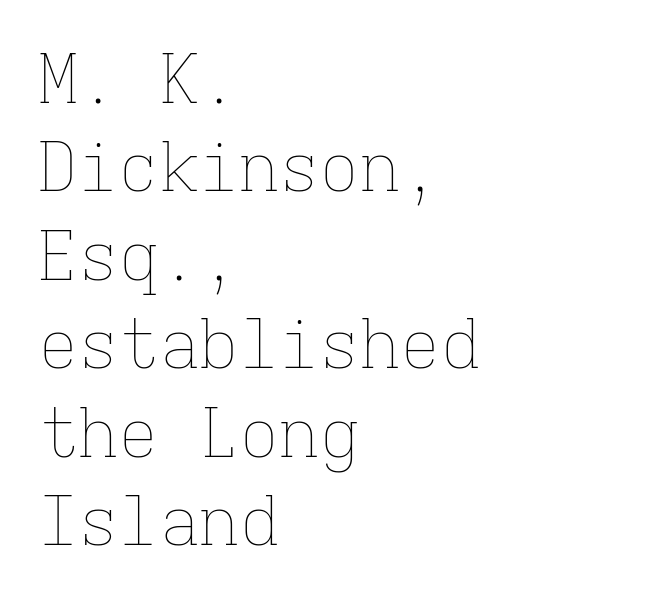
The image shows 67 px thin type, upright, monospaced; set left-aligned, normal line spacing (1.32x), normal letter spacing, not underlined; low stroke contrast and a medium x-height.
